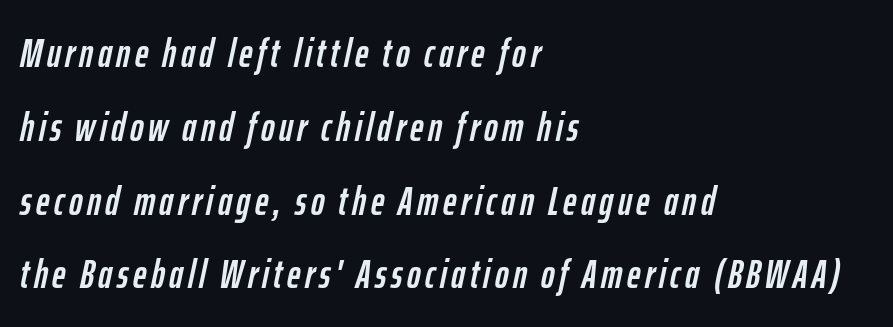
The image shows 41 px condensed type, italic (leaning right); set left-aligned, line spacing 1.8x, not underlined; low stroke contrast and a medium x-height.
